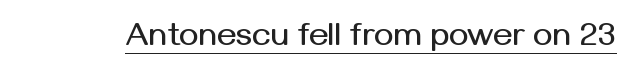
The image shows 33 px sans-serif type, upright; set normal letter spacing, underlined; medium stroke contrast and a medium x-height.
